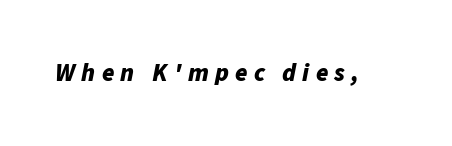
Q: Is the text bold? A: Yes.
Q: Is the text italic (slanted)? A: Yes, it leans right by about 11 degrees.
Q: Is the text underlined? A: No.
Q: Is the spacing between letters normal or unusually wide? A: Unusually wide.
